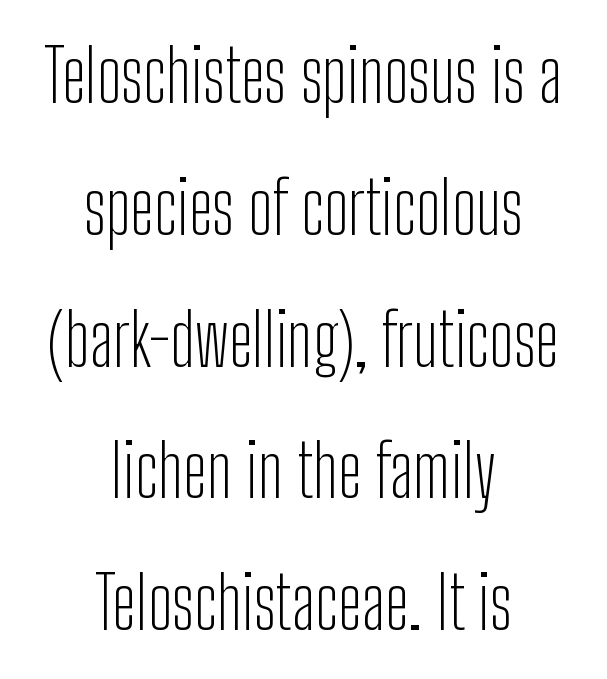
Unlike italic type, these characters show no tilt at all. The characters display no serif detailing; their extremities are plain. The face used here is proportionally spaced, like ordinary book or web type. How are the letters spaced? Ordinarily, with no added tracking. Caption: multi-line text, centered on the measure.
